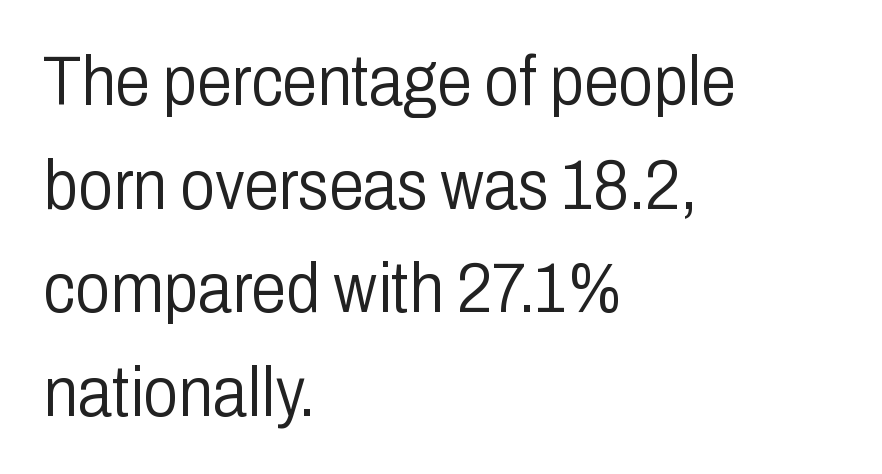
{"serif": "no", "italic": "no", "bold": "no", "weight": "light", "width": "condensed", "stroke_contrast": "low", "x_height": "medium", "monospaced": "no", "underline": "no", "align": "left", "line_spacing": "normal", "line_spacing_ratio": 1.48, "letter_spacing": "normal", "letter_spacing_em": 0.0, "glyph_px": 70}
